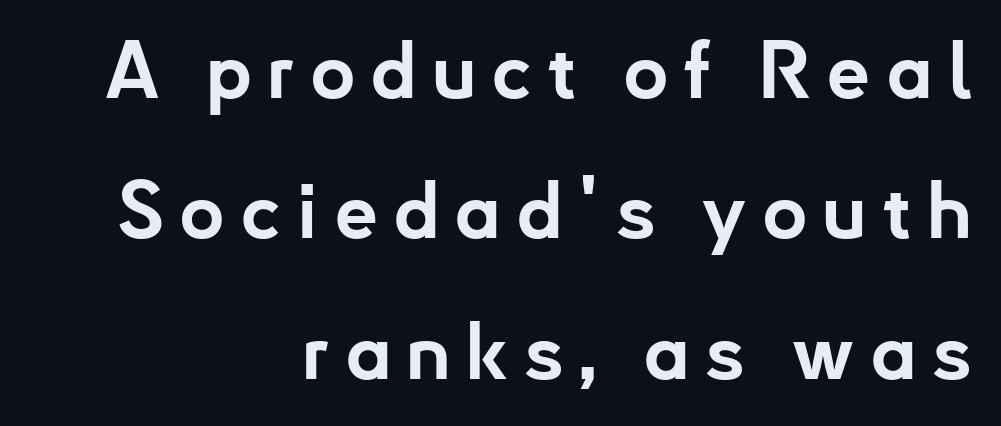
Q: Is the text bold? A: Yes.
Q: Is the text italic (slanted)? A: No, it is upright.
Q: Is the typeface a serif or a sans-serif typeface? A: Sans-serif.
Q: Is the text underlined? A: No.
Q: How is the paragraph aligned? A: Right-aligned.
Q: Width (condensed, normal, or wide)? A: Normal.
Q: Stroke contrast? A: Low.
Q: x-height? A: Small.
Q: Monospaced? A: No.
